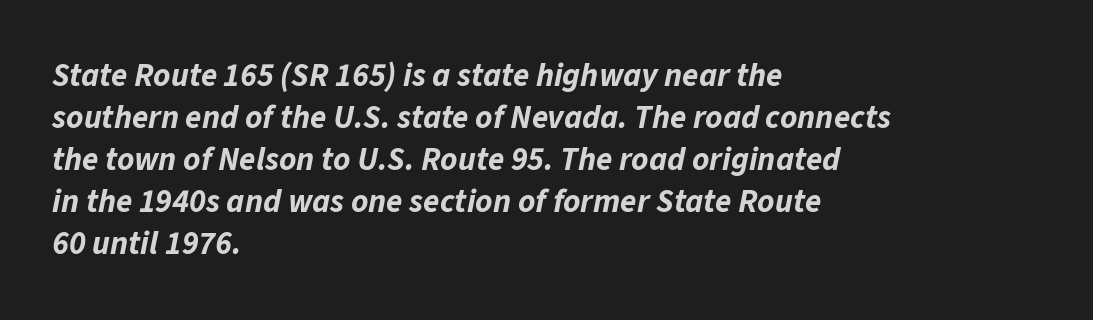
The passage shown leans; its letterforms are oblique. How are the letters spaced? Ordinarily, with no added tracking. A classic flush-left, rag-right setting is used for this passage. A typesetter would call this proportional, since set widths differ per character. One glance says typical: line gaps are just what's usual. Notice how thick the strokes are: this is what a full bold looks like.
